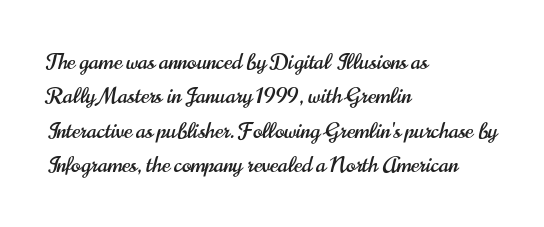
Q: Is the text italic (slanted)? A: Yes.
Q: Is the text underlined? A: No.
Q: How is the paragraph aligned? A: Left-aligned.
Q: Is the spacing between letters normal or unusually wide? A: Normal.
Q: Is the spacing between lines tight, normal or loose? A: Normal.
